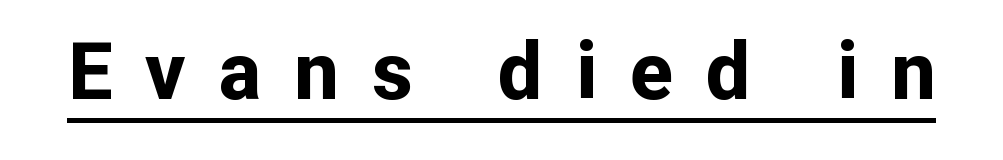
Q: Is the text bold? A: Yes.
Q: Is the text italic (slanted)? A: No, it is upright.
Q: Is the typeface a serif or a sans-serif typeface? A: Sans-serif.
Q: Is the text underlined? A: Yes.
Q: Is the spacing between letters normal or unusually wide? A: Unusually wide.
Q: Width (condensed, normal, or wide)? A: Normal.
Q: Stroke contrast? A: Low.
Q: x-height? A: Medium.
Q: Monospaced? A: No.
